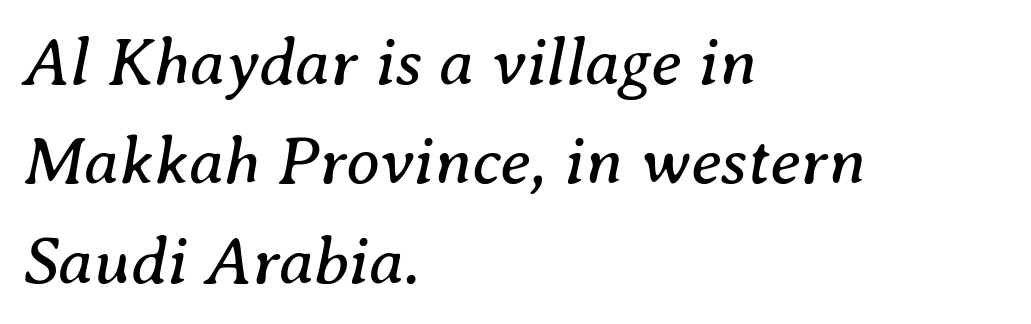
The rendering shows small feet on the letterforms — a serif design. The glyphs look as if they've been sheared to an angle. Alignment: flush left. Do the characters align in a grid? No, the font is proportional. Stroke mass is kept to a normal reading level or below. The strip under each line holds only bare page.
